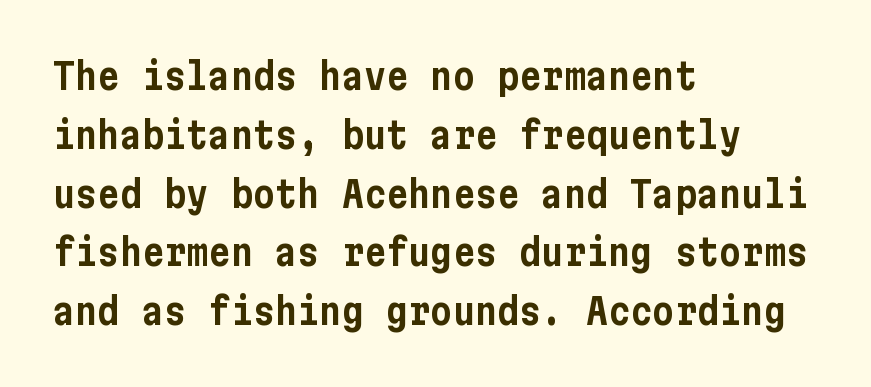
Q: Is the text italic (slanted)? A: No, it is upright.
Q: Is the typeface a serif or a sans-serif typeface? A: Sans-serif.
Q: Is the text underlined? A: No.
Q: How is the paragraph aligned? A: Left-aligned.
Q: Is the spacing between letters normal or unusually wide? A: Normal.
Q: Is the spacing between lines tight, normal or loose? A: Normal.
Q: Width (condensed, normal, or wide)? A: Condensed.
Q: Stroke contrast? A: Low.
Q: x-height? A: Medium.
